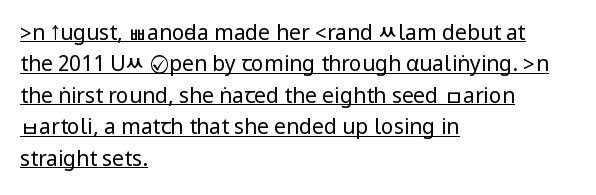
Q: Is the text bold? A: No.
Q: Is the text italic (slanted)? A: No, it is upright.
Q: Is the text underlined? A: Yes.
Q: How is the paragraph aligned? A: Left-aligned.
Q: Is the spacing between letters normal or unusually wide? A: Normal.
Q: Is the spacing between lines tight, normal or loose? A: Normal.
